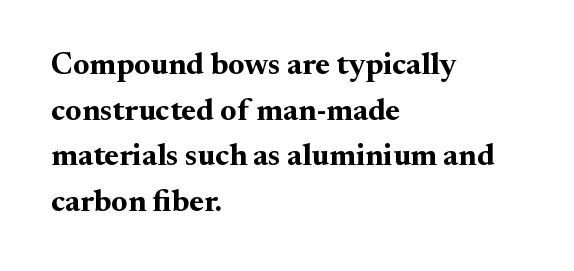
The image shows 31 px bold serif type, upright; set left-aligned, normal line spacing (1.47x), normal letter spacing, not underlined; medium stroke contrast and a small x-height.
